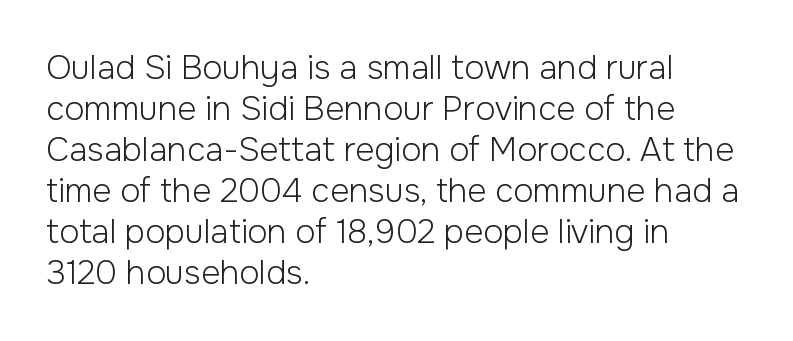
Visually the block forms a straight wall on the left and a jagged coastline on the right. Varying glyph widths throughout — classic text-font behaviour. If you drew a line through each stem, it would be perfectly vertical. These lines keep a tight, regular rhythm from letter to letter.
